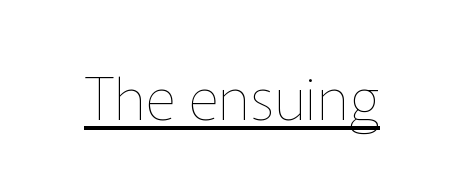
{"italic": "no", "bold": "no", "weight": "thin", "width": "normal", "stroke_contrast": "low", "x_height": "medium", "monospaced": "no", "underline": "yes", "letter_spacing": "normal", "letter_spacing_em": 0.0, "glyph_px": 59}
